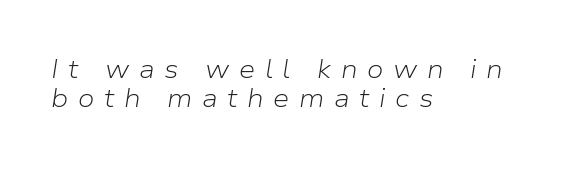
The image shows 26 px text type, italic (leaning right); set left-aligned, tight line spacing (1.13x), unusually wide letter spacing (+0.37 em), not underlined.
